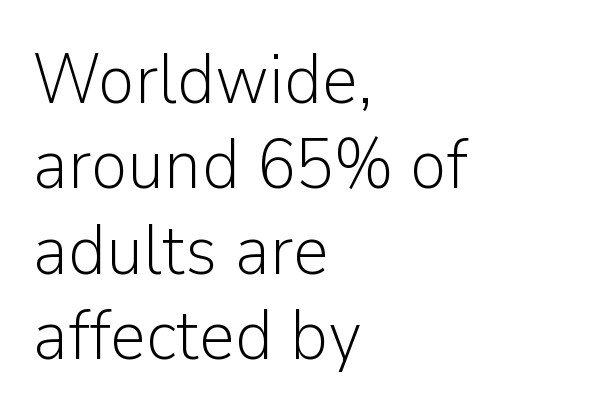
Q: Is the text bold? A: No.
Q: Is the text italic (slanted)? A: No, it is upright.
Q: Is the typeface a serif or a sans-serif typeface? A: Sans-serif.
Q: Is the text underlined? A: No.
Q: How is the paragraph aligned? A: Left-aligned.
Q: Is the spacing between letters normal or unusually wide? A: Normal.
Q: Width (condensed, normal, or wide)? A: Normal.
Q: Stroke contrast? A: Low.
Q: x-height? A: Medium.
Q: Monospaced? A: No.
